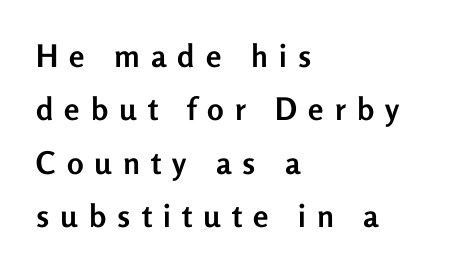
This sample has the flowing, uneven cadence of proportional lettering. Descenders hang freely into open space. The letters are spread apart with noticeably loose tracking. Does the weight exceed regular? Yes, all the way to bold.
